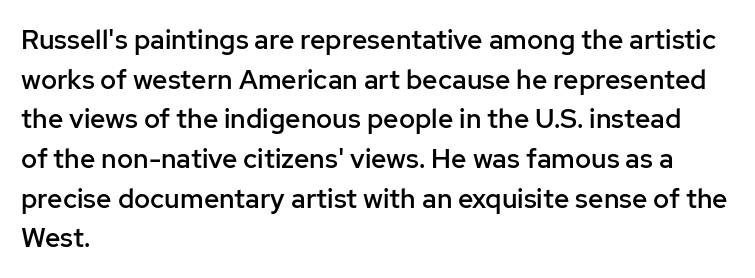
Observe the ordinary spacing: letters are neighbours, not strangers. The font's upright variant was chosen for this text. Letters rest on an invisible, unmarked baseline. The leading is moderate, giving the passage an even texture. The paragraph has a hard left edge and a soft right edge.
